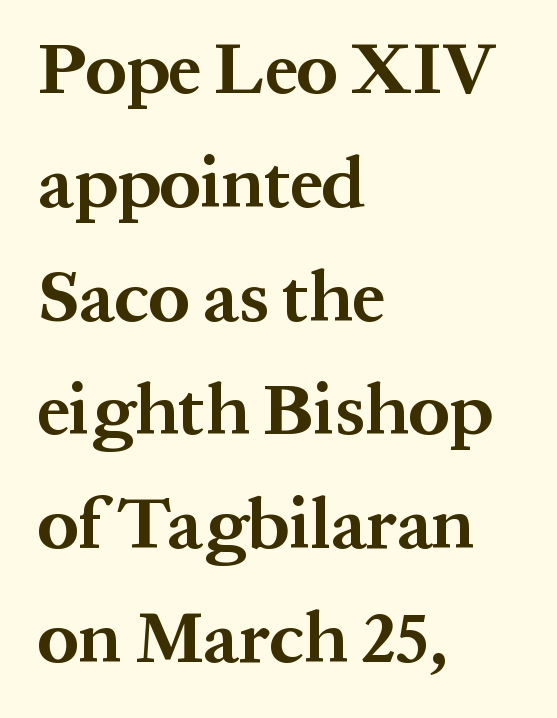
{"serif": "yes", "italic": "no", "bold": "yes", "weight": "bold", "width": "normal", "stroke_contrast": "medium", "x_height": "medium", "monospaced": "no", "underline": "no", "align": "left", "line_spacing": "normal", "line_spacing_ratio": 1.58, "letter_spacing": "normal", "letter_spacing_em": 0.0, "glyph_px": 72}
